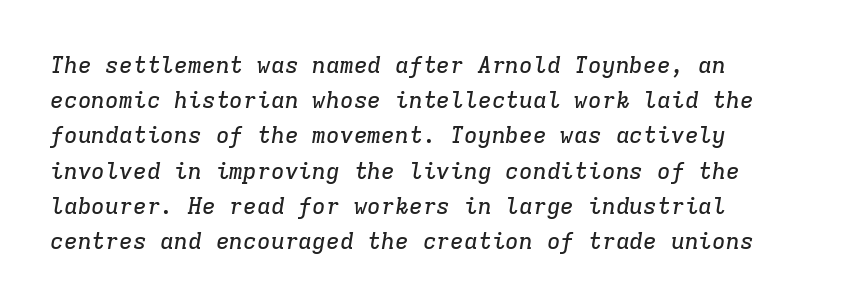
{"italic": "yes", "lean": "right", "slant_degrees": 9, "underline": "no", "line_spacing": "normal", "line_spacing_ratio": 1.53, "letter_spacing": "normal", "letter_spacing_em": 0.0, "glyph_px": 23}
